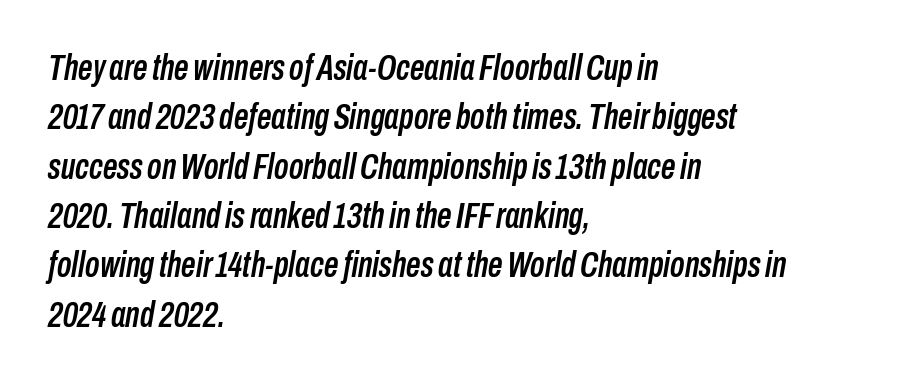
{"italic": "yes", "lean": "right", "slant_degrees": 10, "width": "condensed", "stroke_contrast": "low", "x_height": "medium", "monospaced": "no", "underline": "no", "align": "left", "line_spacing": "normal", "line_spacing_ratio": 1.37, "letter_spacing": "normal", "letter_spacing_em": 0.0, "glyph_px": 36}
